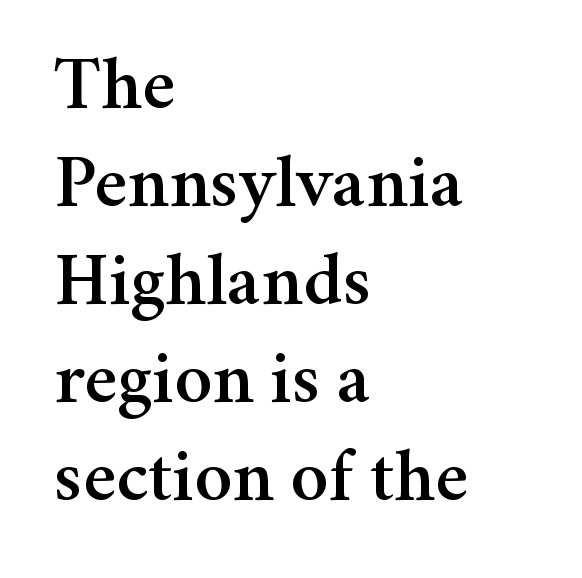
{"serif": "yes", "italic": "no", "width": "normal", "stroke_contrast": "medium", "x_height": "medium", "monospaced": "no", "underline": "no", "align": "left", "line_spacing": "normal", "line_spacing_ratio": 1.29, "letter_spacing": "normal", "letter_spacing_em": 0.0, "glyph_px": 76}
